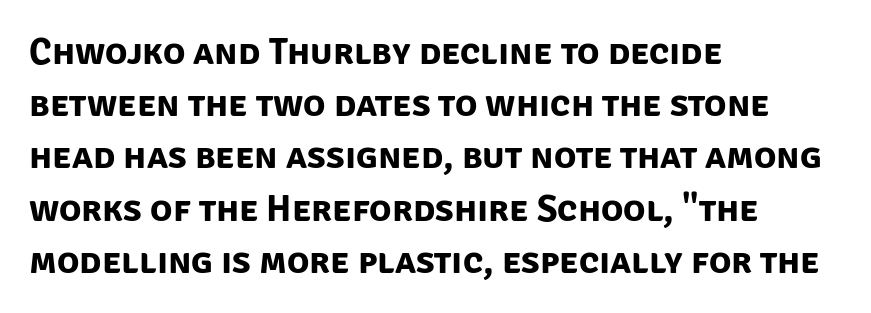
{"serif": "no", "bold": "yes", "weight": "bold", "width": "normal", "stroke_contrast": "low", "x_height": "large", "monospaced": "no", "underline": "no", "align": "left", "line_spacing": "normal", "line_spacing_ratio": 1.41, "letter_spacing": "normal", "letter_spacing_em": 0.0, "glyph_px": 37}
